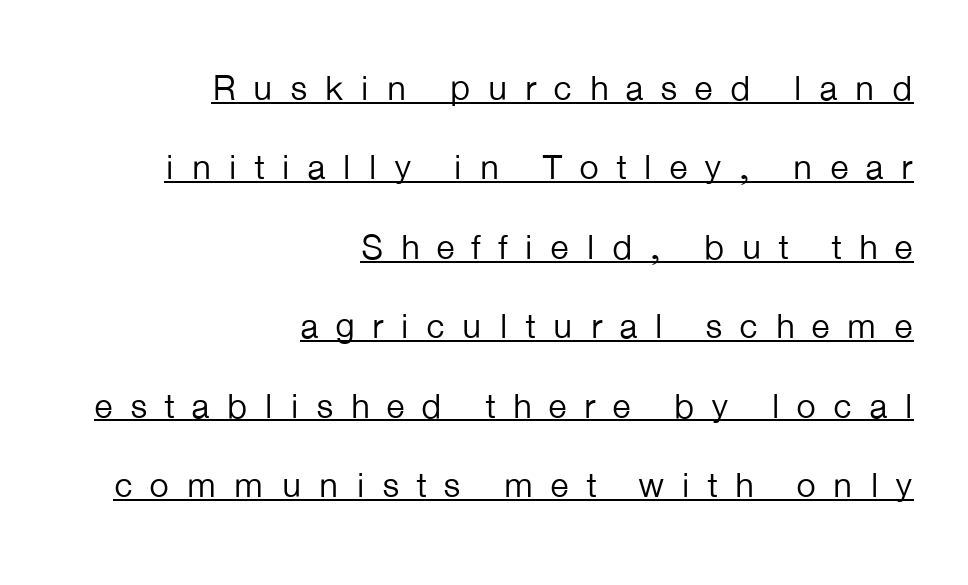
The face used here is a sans, in the tradition of grotesques and geometrics. Compared with undecorated copy, this sample adds a rule below the words. On a weight scale, this lands at 450 or below. Do the characters align in a grid? No, the font is proportional. The passage shown stacks its lines with a broad gap. You can tell it's not italic because the verticals are truly vertical.
